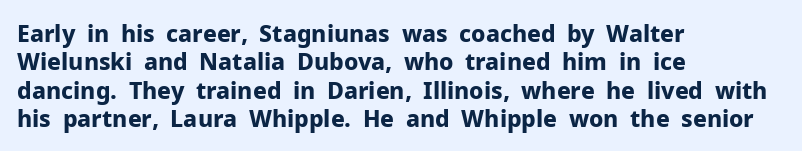
Q: Is the text bold? A: Yes.
Q: Is the text italic (slanted)? A: No, it is upright.
Q: Is the text underlined? A: No.
Q: How is the paragraph aligned? A: Left-aligned.
Q: Is the spacing between letters normal or unusually wide? A: Normal.
